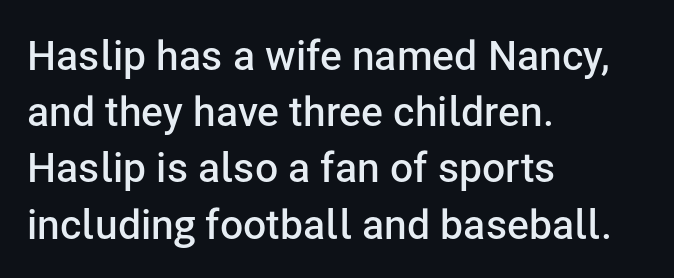
{"serif": "no", "italic": "no", "bold": "semi", "weight": "semibold", "width": "normal", "stroke_contrast": "low", "x_height": "medium", "monospaced": "no", "underline": "no", "align": "left", "line_spacing": "normal", "line_spacing_ratio": 1.37, "letter_spacing": "normal", "letter_spacing_em": 0.0, "glyph_px": 41}
